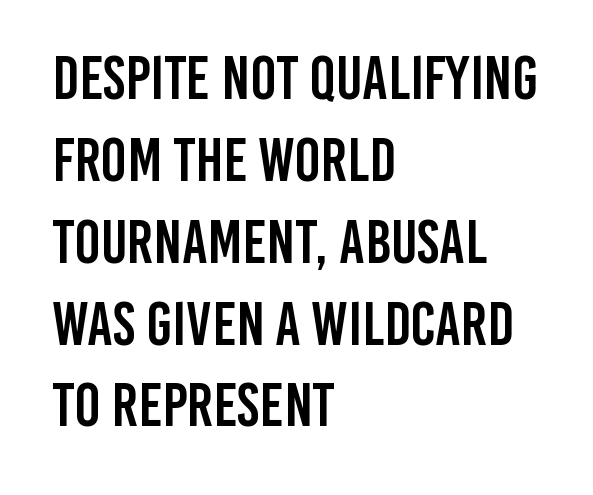
The image shows 62 px condensed sans-serif type, upright; set left-aligned, normal line spacing (1.32x), normal letter spacing, not underlined; low stroke contrast and a large x-height.
